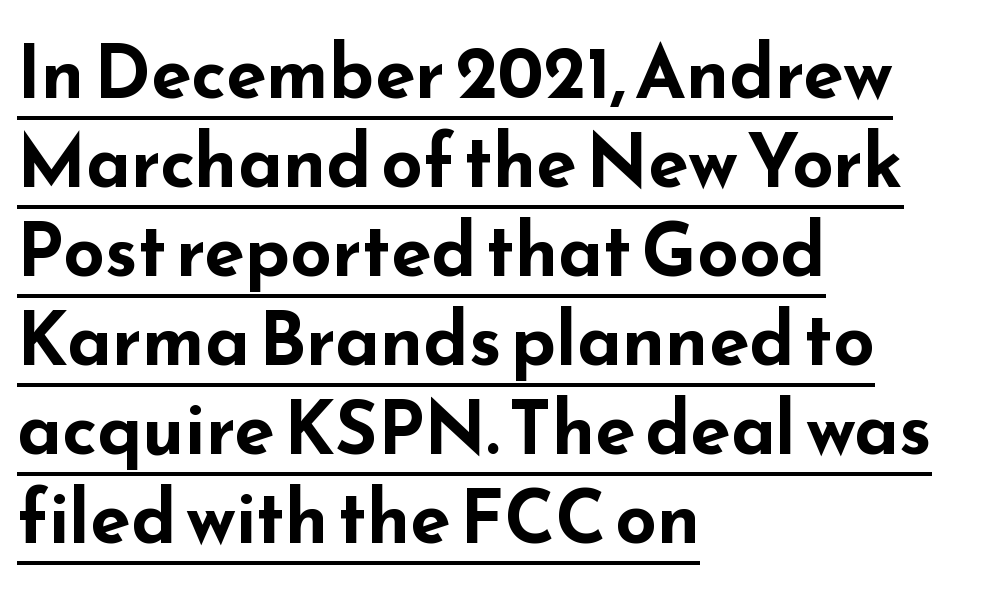
Q: Is the text bold? A: Yes.
Q: Is the text italic (slanted)? A: No, it is upright.
Q: Is the typeface a serif or a sans-serif typeface? A: Sans-serif.
Q: Is the text underlined? A: Yes.
Q: How is the paragraph aligned? A: Left-aligned.
Q: Is the spacing between letters normal or unusually wide? A: Normal.
Q: Width (condensed, normal, or wide)? A: Wide.
Q: Stroke contrast? A: Low.
Q: x-height? A: Small.
Q: Monospaced? A: No.
